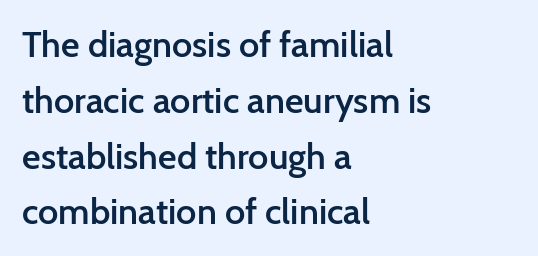
The image shows 36 px semibold sans-serif type, upright; set left-aligned, normal line spacing (1.55x), normal letter spacing, not underlined; low stroke contrast and a medium x-height.
